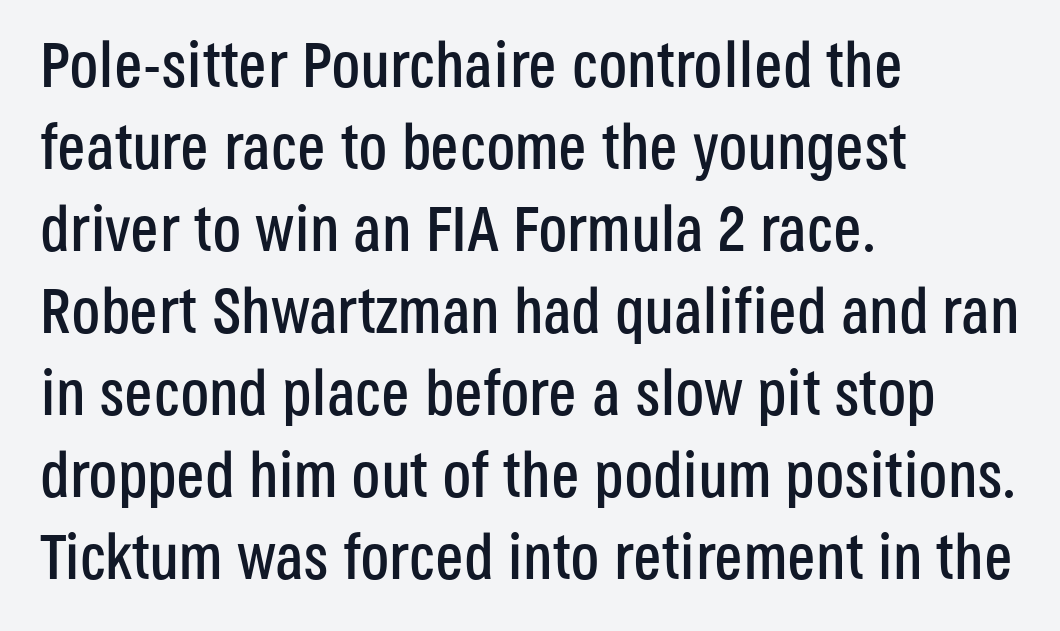
Q: Is the text italic (slanted)? A: No, it is upright.
Q: Is the typeface a serif or a sans-serif typeface? A: Sans-serif.
Q: Is the text underlined? A: No.
Q: How is the paragraph aligned? A: Left-aligned.
Q: Is the spacing between letters normal or unusually wide? A: Normal.
Q: Is the spacing between lines tight, normal or loose? A: Normal.
Q: Width (condensed, normal, or wide)? A: Condensed.
Q: Stroke contrast? A: Low.
Q: x-height? A: Large.
Q: Monospaced? A: No.
